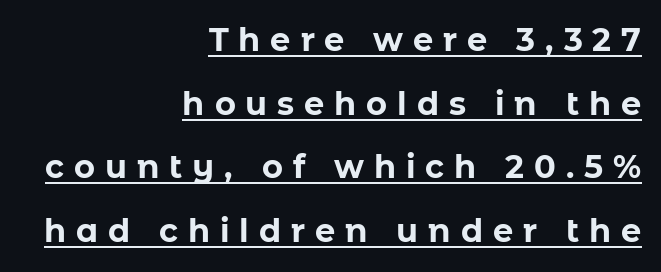
{"serif": "no", "italic": "no", "bold": "yes", "weight": "bold", "width": "normal", "stroke_contrast": "low", "x_height": "medium", "monospaced": "no", "underline": "yes", "align": "right", "line_spacing": "loose", "line_spacing_ratio": 1.99, "letter_spacing": "wide", "letter_spacing_em": 0.31, "glyph_px": 32}
